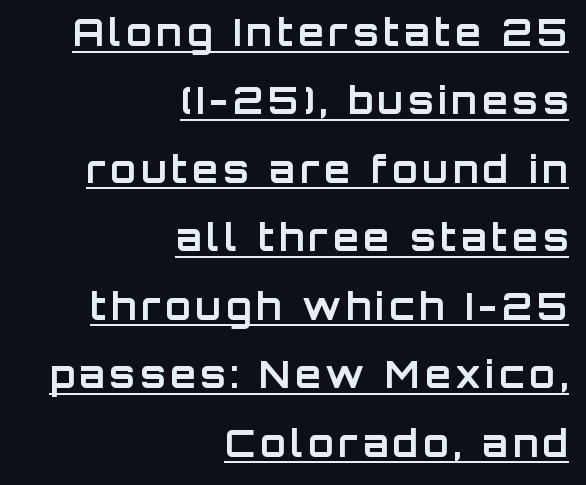
The letters stand straight up with perfectly vertical stems. Visually the block forms a straight wall on the right and a jagged coastline on the left. These lines carry a lot of weight — the face is fully bold. Varying glyph widths throughout — classic text-font behaviour.
